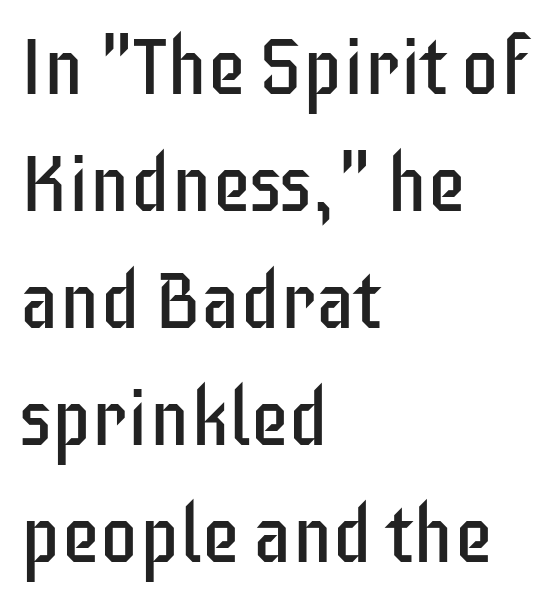
Q: Is the text bold? A: No.
Q: Is the text italic (slanted)? A: No, it is upright.
Q: Is the typeface a serif or a sans-serif typeface? A: Sans-serif.
Q: Is the text underlined? A: No.
Q: How is the paragraph aligned? A: Left-aligned.
Q: Is the spacing between letters normal or unusually wide? A: Normal.
Q: Is the spacing between lines tight, normal or loose? A: Normal.
Q: Width (condensed, normal, or wide)? A: Condensed.
Q: Stroke contrast? A: Low.
Q: x-height? A: Large.
Q: Monospaced? A: No.
